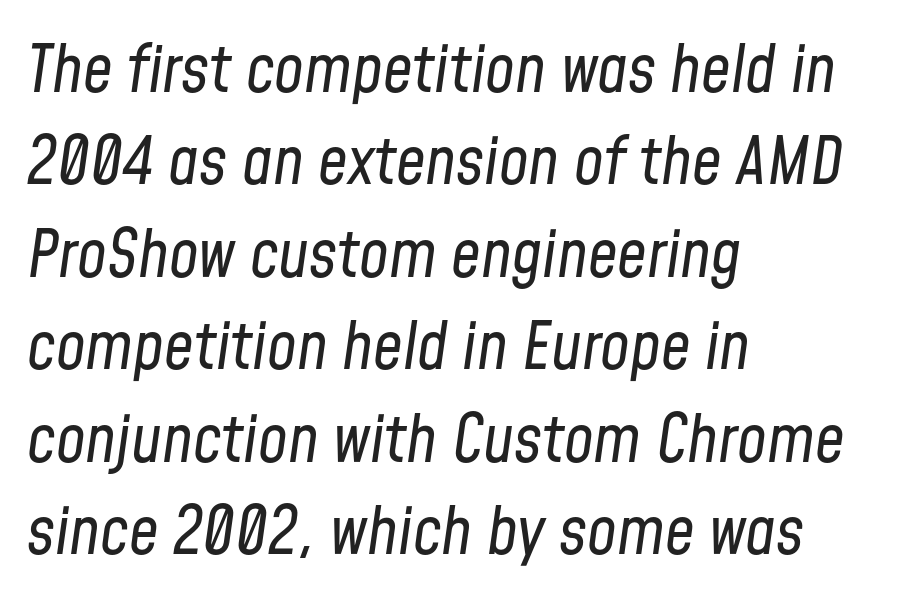
{"italic": "yes", "lean": "right", "slant_degrees": 8, "bold": "no", "weight": "regular", "width": "condensed", "stroke_contrast": "low", "x_height": "medium", "monospaced": "no", "underline": "no", "align": "left", "line_spacing": "normal", "line_spacing_ratio": 1.4, "letter_spacing": "normal", "letter_spacing_em": 0.0, "glyph_px": 66}
